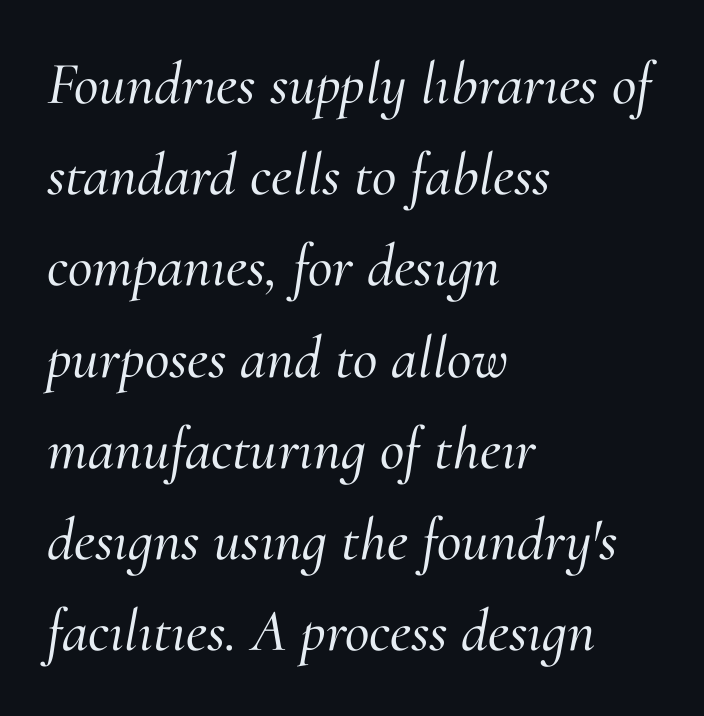
One-word summary of the alignment: left. Here the glyphs are tracked normally, forming tight word shapes. The lettering tilts uniformly, giving the passage an italic look. Line spacing here is normal. Just letters on the line, the space beneath them empty.
